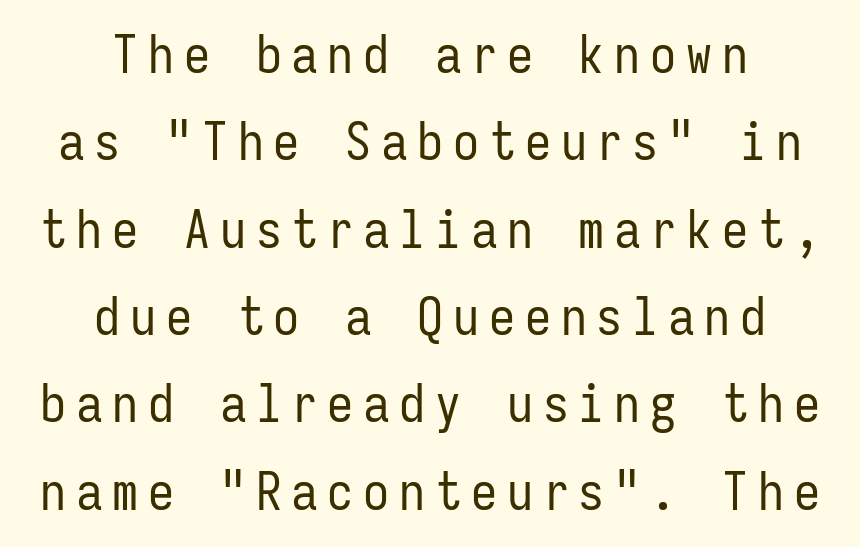
The image shows 52 px regular-weight, condensed sans-serif type, upright, monospaced; set centered, normal line spacing (1.68x), not underlined; low stroke contrast and a medium x-height.
